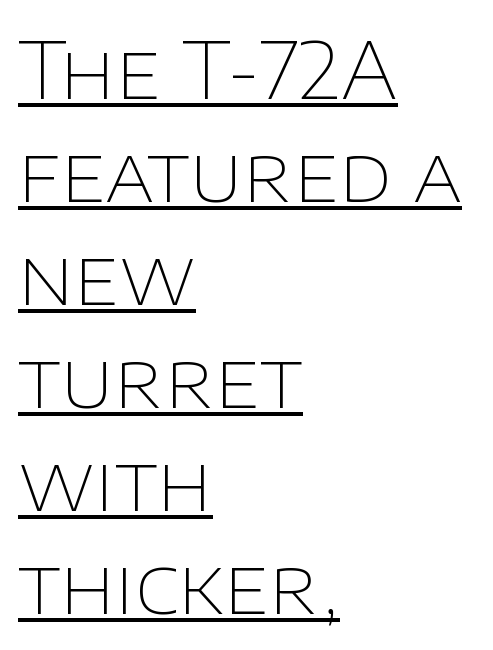
A typesetter would call this proportional, since set widths differ per character. Teacher's note: observe the even left margin — that is flush-left alignment. These lines are composed in type without serifs. Quick note: underline on.
